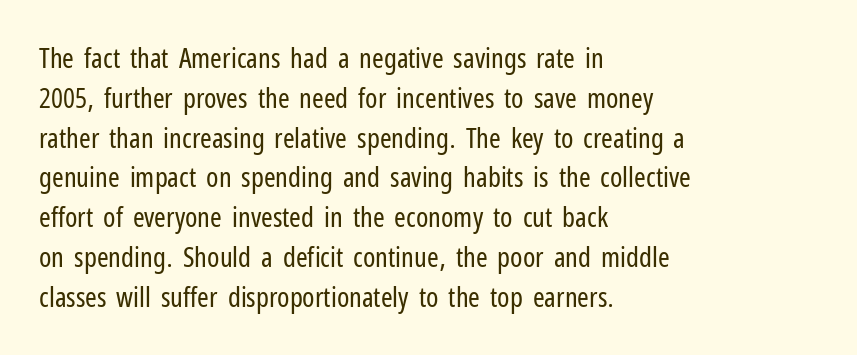
{"serif": "no", "italic": "no", "bold": "no", "weight": "regular", "width": "condensed", "stroke_contrast": "low", "x_height": "medium", "monospaced": "no", "underline": "no", "align": "left", "line_spacing": "normal", "line_spacing_ratio": 1.42, "letter_spacing": "normal", "letter_spacing_em": 0.0, "glyph_px": 28}
